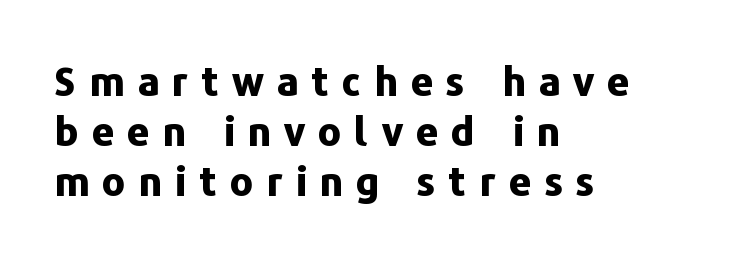
{"serif": "no", "italic": "no", "bold": "yes", "weight": "bold", "width": "normal", "stroke_contrast": "low", "x_height": "medium", "monospaced": "no", "underline": "no", "align": "left", "line_spacing": "normal", "line_spacing_ratio": 1.25, "letter_spacing": "wide", "letter_spacing_em": 0.32, "glyph_px": 40}
